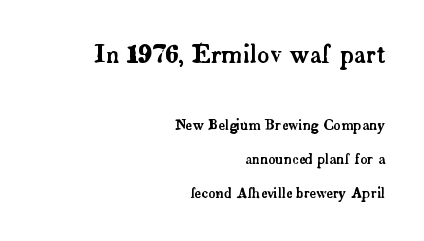
Q: Is the text italic (slanted)? A: No, it is upright.
Q: Is the text underlined? A: No.
Q: How is the paragraph aligned? A: Right-aligned.
Q: Is the spacing between letters normal or unusually wide? A: Normal.
Q: Is the spacing between lines tight, normal or loose? A: Loose.
Q: Which block of text is set in a larger size, the first (top) or the second (bottom)? A: The first (top) one.
